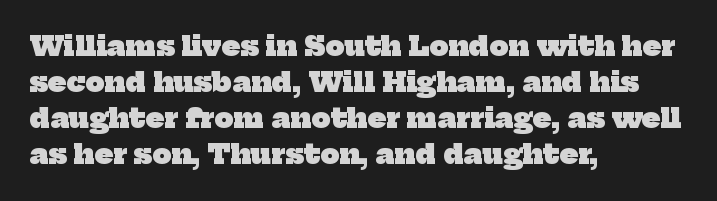
The image shows 27 px bold type; set left-aligned, normal line spacing (1.33x), normal letter spacing, not underlined.
